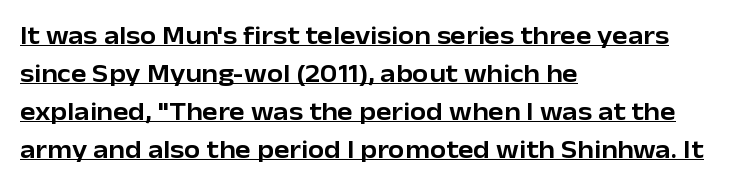
Words appear dense and cohesive because spacing is normal. Students, observe: this is what conventionally led text looks like. The letters stand straight up with perfectly vertical stems. These lines stack with their left ends in a neat column.
